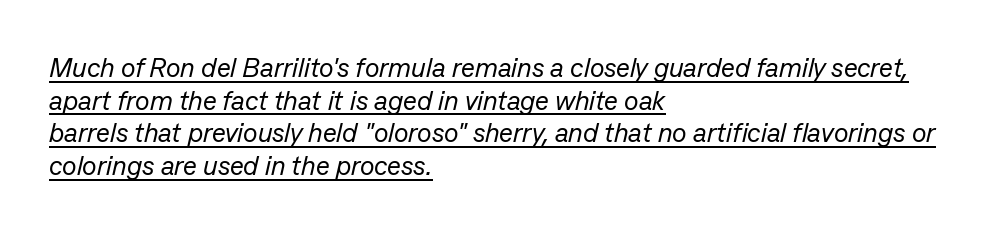
The image shows 27 px text type, italic (leaning right); set left-aligned, line spacing 1.21x, normal letter spacing, underlined.
